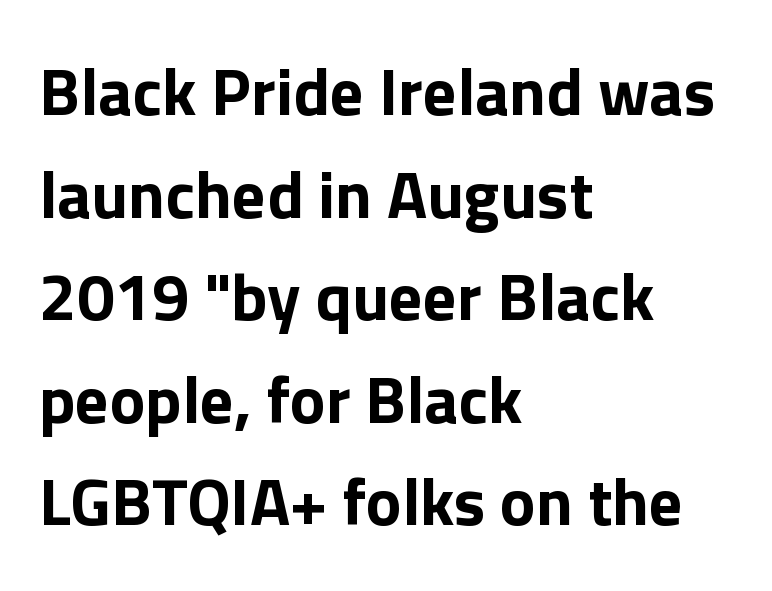
{"serif": "no", "italic": "no", "bold": "yes", "weight": "bold", "width": "normal", "x_height": "medium", "monospaced": "no", "underline": "no", "align": "left", "line_spacing": "normal", "line_spacing_ratio": 1.53, "letter_spacing": "normal", "letter_spacing_em": 0.0, "glyph_px": 67}
